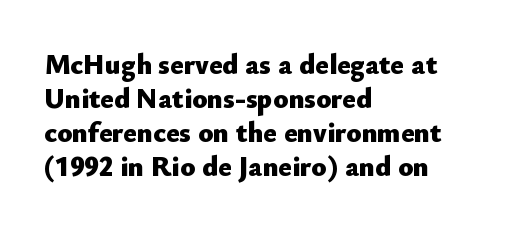
Q: Is the text bold? A: Yes.
Q: Is the text italic (slanted)? A: No, it is upright.
Q: Is the typeface a serif or a sans-serif typeface? A: Sans-serif.
Q: Is the text underlined? A: No.
Q: How is the paragraph aligned? A: Left-aligned.
Q: Is the spacing between letters normal or unusually wide? A: Normal.
Q: Width (condensed, normal, or wide)? A: Normal.
Q: Stroke contrast? A: Low.
Q: x-height? A: Small.
Q: Monospaced? A: No.
